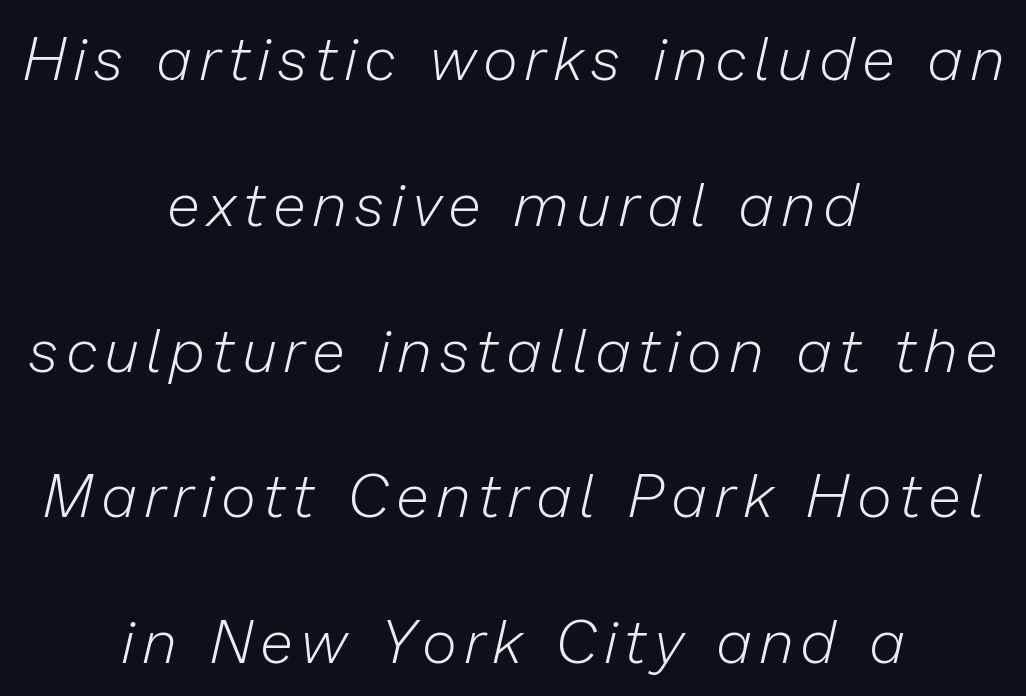
The lettering tilts uniformly, giving the passage an italic look. Proportional: the letters do not fall into vertical columns. Students, observe: this is what heavily led, spacious text looks like. No heavy texture on the line: the type isn't bold.
